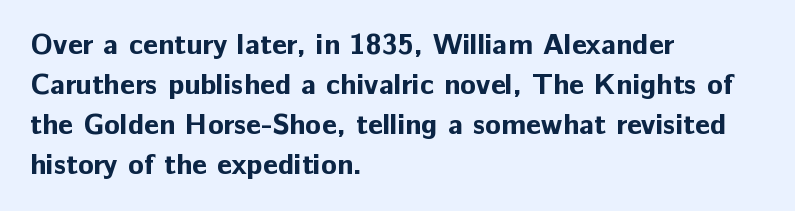
The image shows 29 px bold sans-serif type, upright; set left-aligned, normal line spacing (1.38x), normal letter spacing, not underlined; low stroke contrast and a medium x-height.
